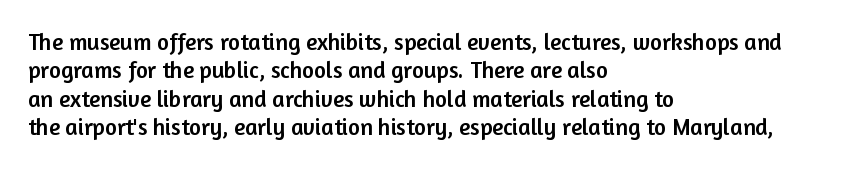
{"italic": "no", "underline": "no", "align": "left", "line_spacing_ratio": 1.23, "letter_spacing": "normal", "letter_spacing_em": 0.0, "glyph_px": 23}
